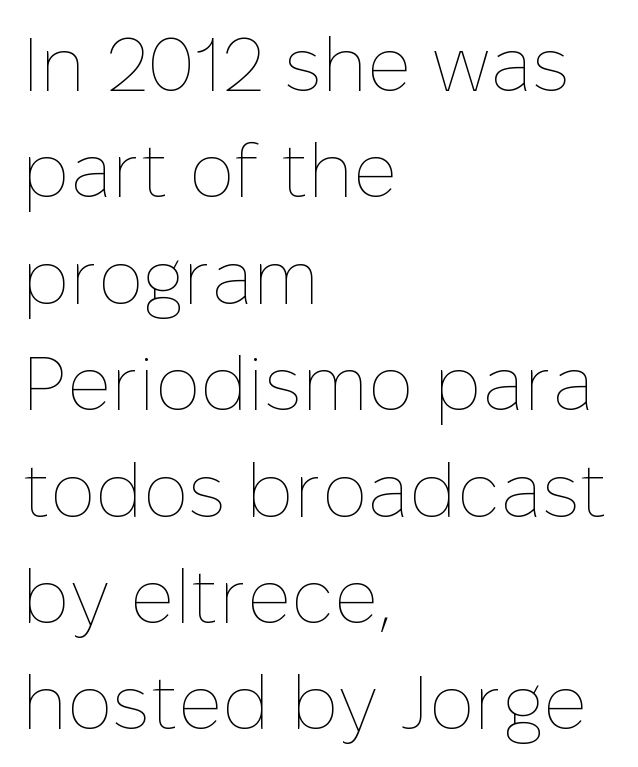
A classic flush-left, rag-right setting is used for this passage. The foot of each line stays bare and open. Here the designer chose a conventional face with non-uniform glyph widths. Style check: upright. The line texture is even and compact thanks to regular tracking.
